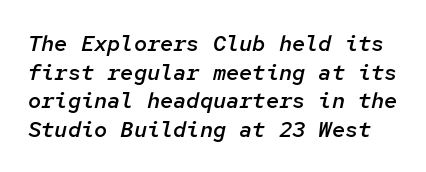
The image shows 22 px text type, italic (leaning right); set normal line spacing (1.3x), normal letter spacing, not underlined.
